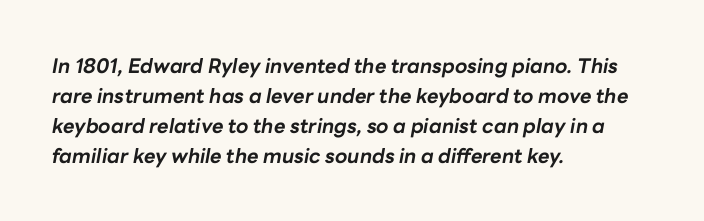
The image shows 20 px bold type, italic (leaning right); set left-aligned, normal line spacing (1.5x), normal letter spacing, not underlined.
